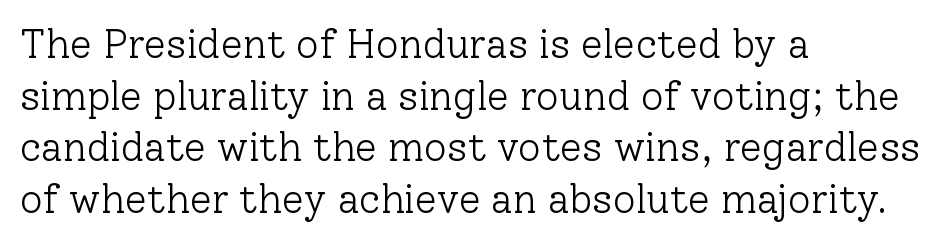
{"serif": "yes", "italic": "no", "bold": "no", "weight": "light", "width": "normal", "stroke_contrast": "low", "x_height": "medium", "monospaced": "no", "underline": "no", "align": "left", "line_spacing": "normal", "line_spacing_ratio": 1.29, "letter_spacing": "normal", "letter_spacing_em": 0.0, "glyph_px": 40}
